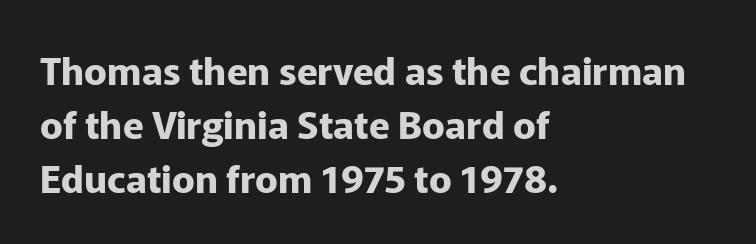
{"serif": "no", "italic": "no", "bold": "yes", "weight": "bold", "width": "normal", "stroke_contrast": "low", "x_height": "medium", "monospaced": "no", "underline": "no", "align": "left", "line_spacing": "normal", "line_spacing_ratio": 1.42, "letter_spacing": "normal", "letter_spacing_em": 0.0, "glyph_px": 38}
